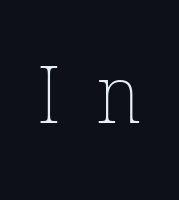
Q: Is the text bold? A: No.
Q: Is the text underlined? A: No.
Q: Is the spacing between letters normal or unusually wide? A: Unusually wide.
Q: Width (condensed, normal, or wide)? A: Normal.
Q: Stroke contrast? A: Low.
Q: x-height? A: Medium.
Q: Monospaced? A: No.
